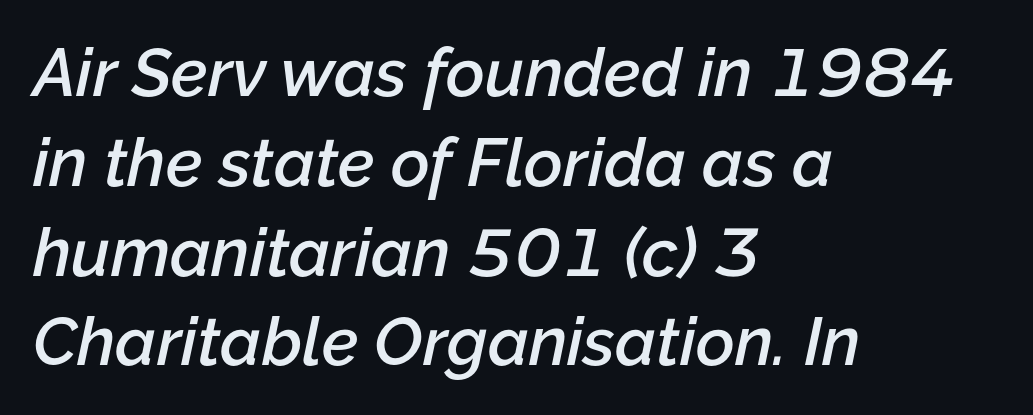
I'd describe the lettering as semibold — firm but not a full bold. Line spacing here is normal. Anything drawn beneath the words? Only blank space. Line starts are locked; line ends wander. The axis of the letterforms is tilted away from vertical.
